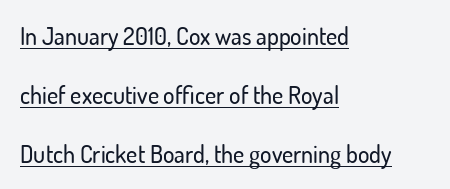
{"italic": "no", "underline": "yes", "align": "left", "line_spacing": "loose", "line_spacing_ratio": 2.45, "letter_spacing": "normal", "letter_spacing_em": 0.0, "glyph_px": 24}
